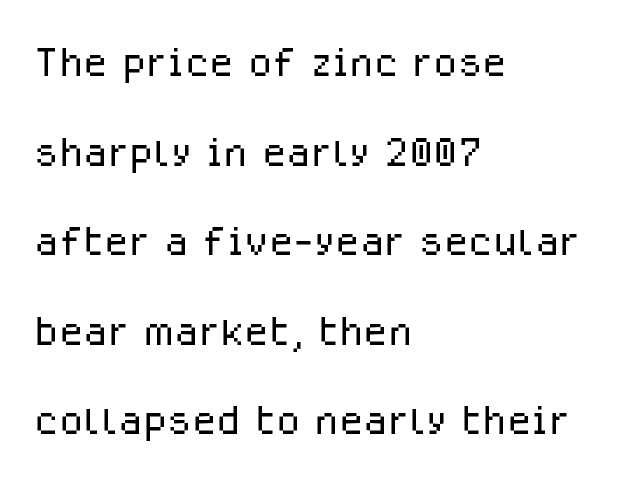
{"serif": "no", "italic": "no", "bold": "no", "weight": "light", "width": "normal", "stroke_contrast": "low", "x_height": "medium", "monospaced": "no", "underline": "no", "align": "left", "line_spacing": "normal", "line_spacing_ratio": 1.6, "letter_spacing": "normal", "letter_spacing_em": 0.0, "glyph_px": 56}
